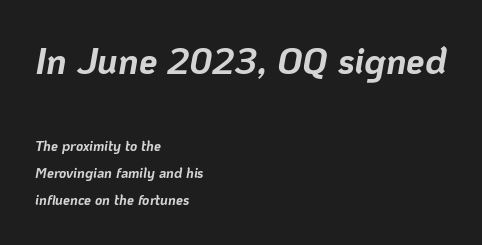
Note the varied advance widths — an 'i' is clearly narrower than an 'm'. Here the first block reads like a headline and the second like body copy. The face used here is rendered with its standard letterfit. Heft: maximum for text — a bold.
